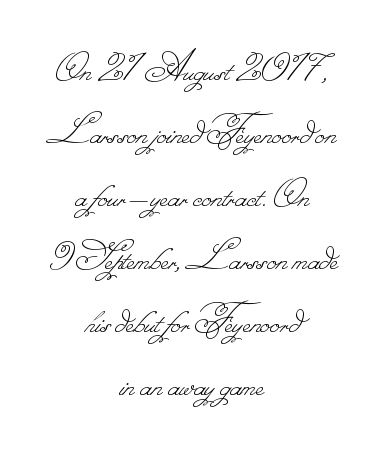
The glyphs are unaccompanied by any horizontal stroke below them. Looks like regular typesetting: each glyph gets only the width it needs. Each line is balanced around a shared central axis. Between one letter and the next there's only the usual sliver of space.
